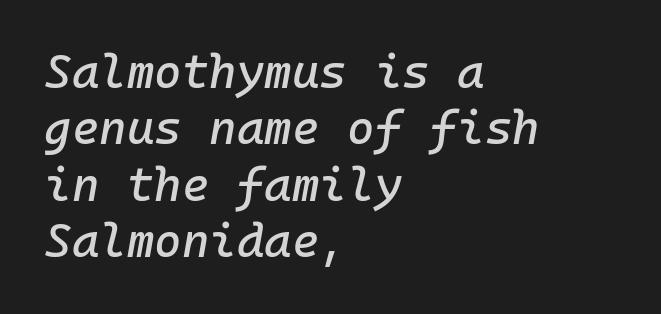
Nobody touched the tracking dial on this one. Quick note: underline off. You could count columns in this text — the font is strictly monospaced. Left-aligned paragraph, ragged on the right.
